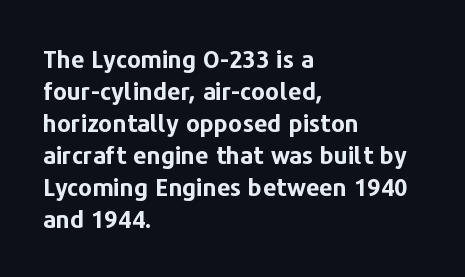
{"italic": "no", "bold": "yes", "underline": "no", "align": "left", "line_spacing": "normal", "line_spacing_ratio": 1.33, "letter_spacing": "normal", "letter_spacing_em": 0.0, "glyph_px": 24}
